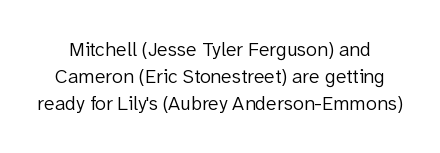
Q: Is the text bold? A: No.
Q: Is the text italic (slanted)? A: No, it is upright.
Q: Is the text underlined? A: No.
Q: Is the spacing between letters normal or unusually wide? A: Normal.
Q: Is the spacing between lines tight, normal or loose? A: Normal.
